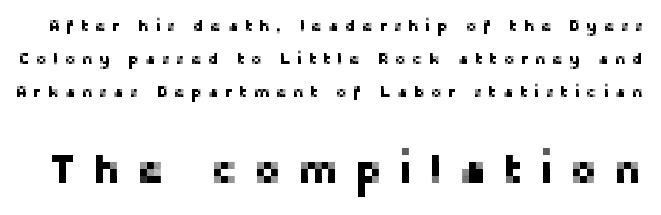
Q: Is the text italic (slanted)? A: No, it is upright.
Q: Is the typeface a serif or a sans-serif typeface? A: Sans-serif.
Q: Is the text underlined? A: No.
Q: Is the spacing between letters normal or unusually wide? A: Unusually wide.
Q: Is the spacing between lines tight, normal or loose? A: Loose.
Q: Which block of text is set in a larger size, the first (top) or the second (bottom)? A: The second (bottom) one.
Q: Width (condensed, normal, or wide)? A: Normal.
Q: Stroke contrast? A: Low.
Q: x-height? A: Medium.
Q: Monospaced? A: No.
